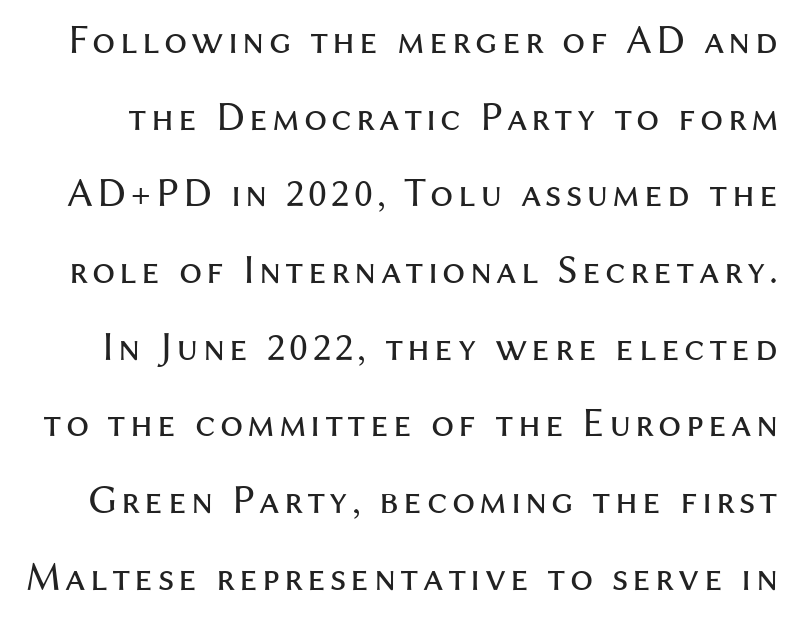
Q: Is the text bold? A: No.
Q: Is the text italic (slanted)? A: No, it is upright.
Q: Is the typeface a serif or a sans-serif typeface? A: Sans-serif.
Q: Is the text underlined? A: No.
Q: Width (condensed, normal, or wide)? A: Normal.
Q: Stroke contrast? A: Medium.
Q: x-height? A: Medium.
Q: Monospaced? A: No.
